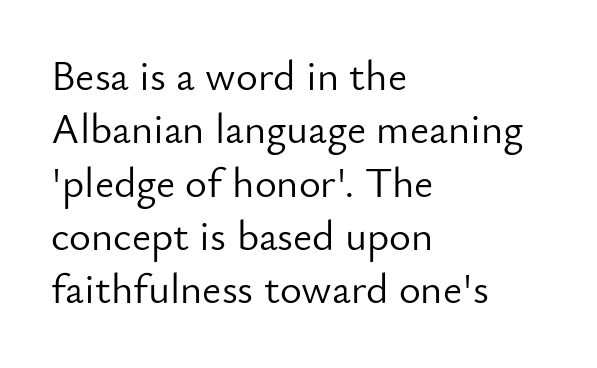
The image shows 42 px light sans-serif type, upright; set left-aligned, normal line spacing (1.27x), normal letter spacing, not underlined; low stroke contrast and a small x-height.
